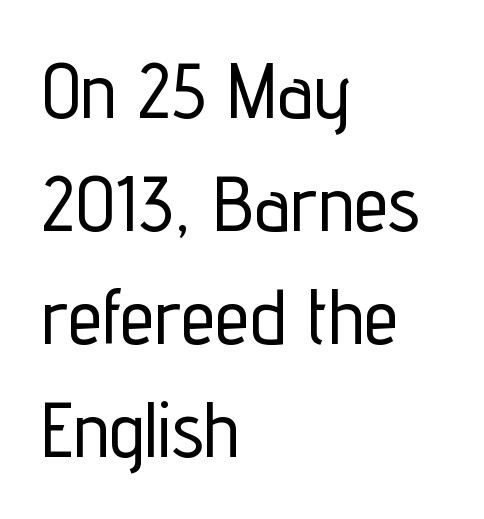
This is the regular roman posture of the typeface. Between one letter and the next there's only the usual sliver of space. The lines in this sample share a left origin and differ only in where they stop. Note the varied advance widths — an 'i' is clearly narrower than an 'm'. Any mark beneath the type? The region is blank.
